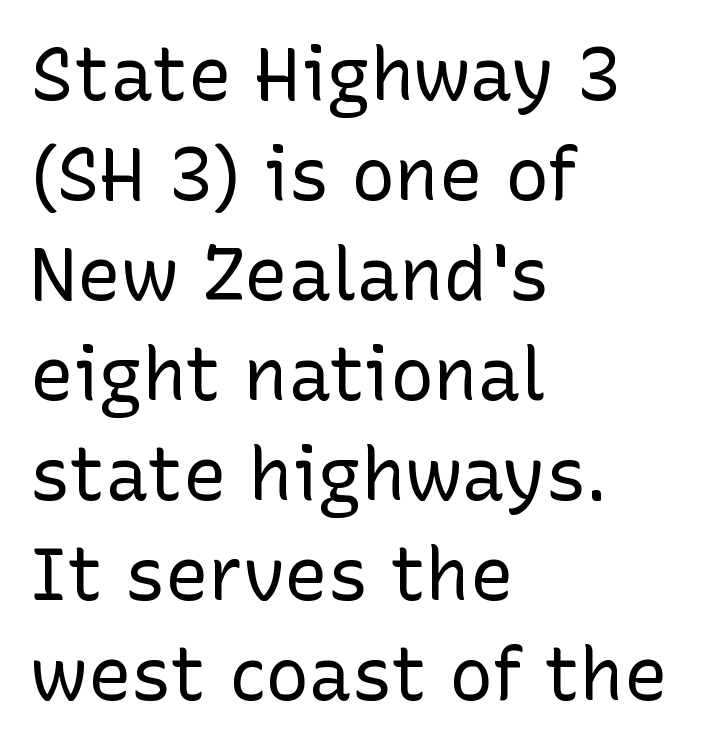
The image shows 73 px regular-weight sans-serif type, upright; set left-aligned, normal line spacing (1.37x), normal letter spacing, not underlined; low stroke contrast and a medium x-height.
